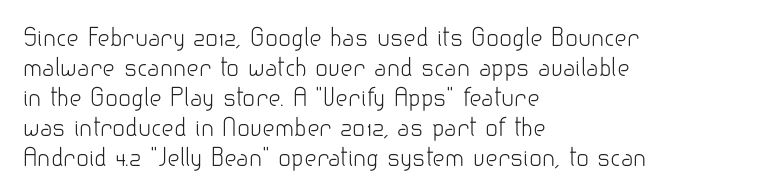
Honestly, there is no underline to notice here at all. The font's upright variant was chosen for this text. Horizontally, the lines are justified to the leading edge only. Bold? No — there's no thickening of the strokes.
